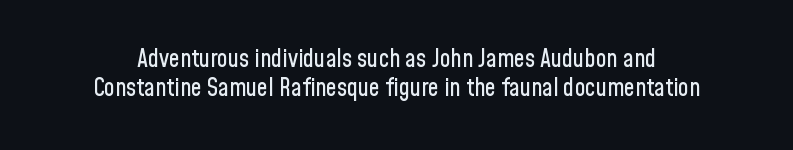
The image shows 24 px text type, upright; set line spacing 1.21x, normal letter spacing, not underlined.
